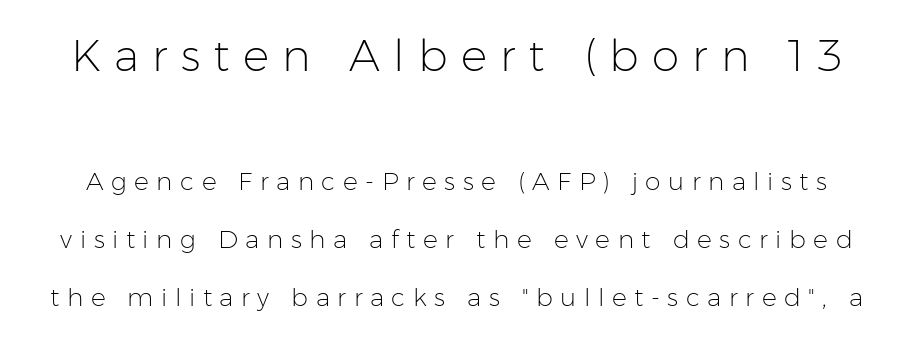
The image shows 44 px light sans-serif type, upright; set loose line spacing (2.32x), unusually wide letter spacing (+0.3 em), not underlined; the first (top) block is 1.76x larger; low stroke contrast and a medium x-height.
